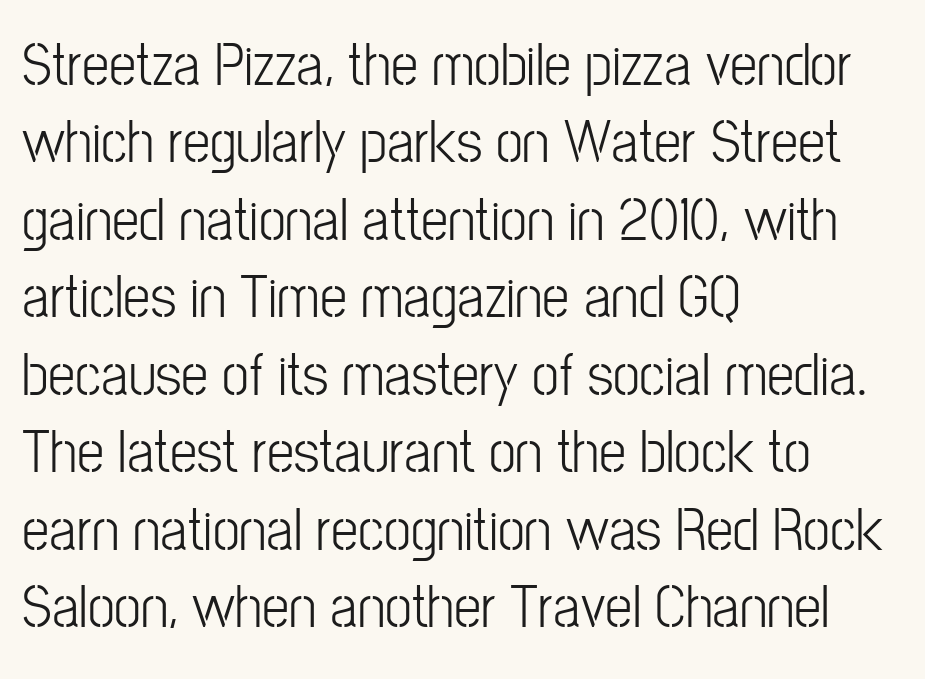
{"serif": "no", "italic": "no", "width": "condensed", "stroke_contrast": "low", "x_height": "medium", "monospaced": "no", "underline": "no", "align": "left", "line_spacing": "normal", "line_spacing_ratio": 1.27, "letter_spacing": "normal", "letter_spacing_em": 0.0, "glyph_px": 61}
